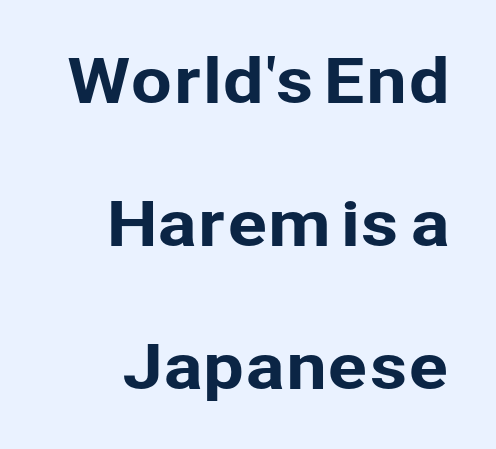
The image shows 60 px sans-serif type, upright; set right-aligned, loose line spacing (2.38x), normal letter spacing, not underlined; low stroke contrast and a medium x-height.
